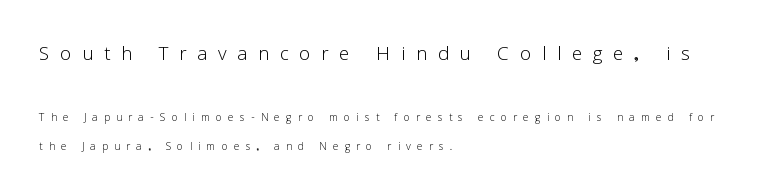
Q: Is the text bold? A: No.
Q: Is the text italic (slanted)? A: No, it is upright.
Q: Is the text underlined? A: No.
Q: How is the paragraph aligned? A: Left-aligned.
Q: Is the spacing between letters normal or unusually wide? A: Unusually wide.
Q: Is the spacing between lines tight, normal or loose? A: Loose.
Q: Which block of text is set in a larger size, the first (top) or the second (bottom)? A: The first (top) one.
